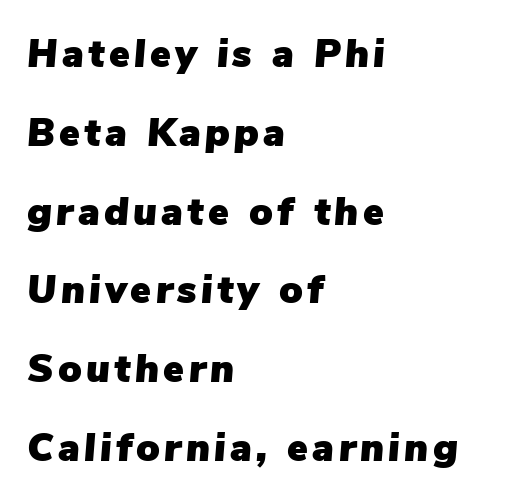
Type without underlining. Leading: increased. The typesetter chose a ragged-right arrangement here. There's an unmistakable incline to the writing here.
